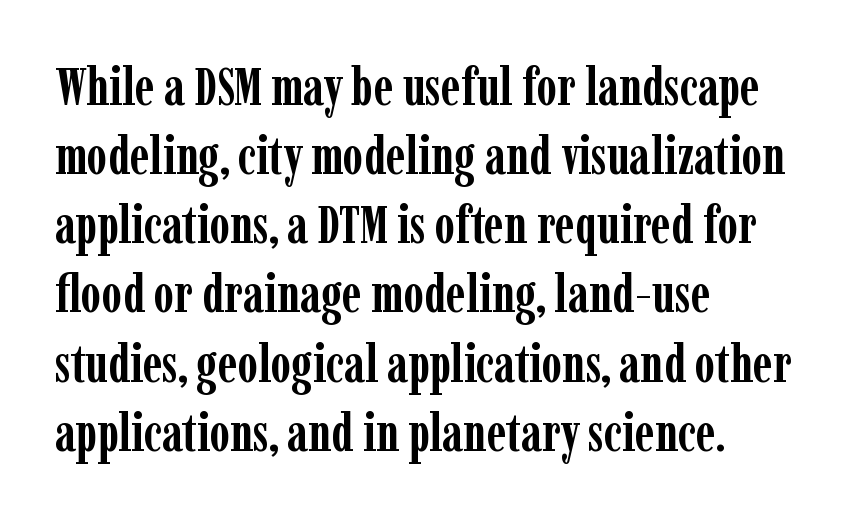
The characters look thick and weighty, a clear bold. Unlike a clean sans, this face finishes its strokes with serifs. Decoration check: the copy has no underline. You could not count columns in this text — the font is proportionally spaced. These lines are set flush left with a ragged right edge.
